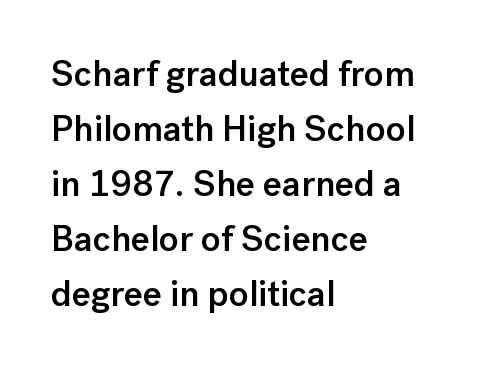
{"serif": "no", "italic": "no", "bold": "semi", "weight": "semibold", "width": "normal", "stroke_contrast": "low", "x_height": "medium", "monospaced": "no", "underline": "no", "align": "left", "line_spacing": "normal", "line_spacing_ratio": 1.53, "letter_spacing": "normal", "letter_spacing_em": 0.0, "glyph_px": 36}
